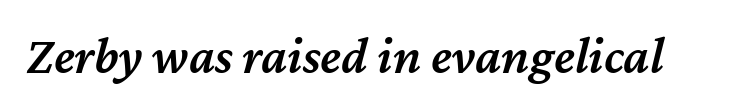
Decoration check: the copy has no underline. Rendered with sloped, italic letterforms. Here the glyphs are tracked normally, forming tight word shapes. Spacing verdict: proportional, widths tailored to each character.
